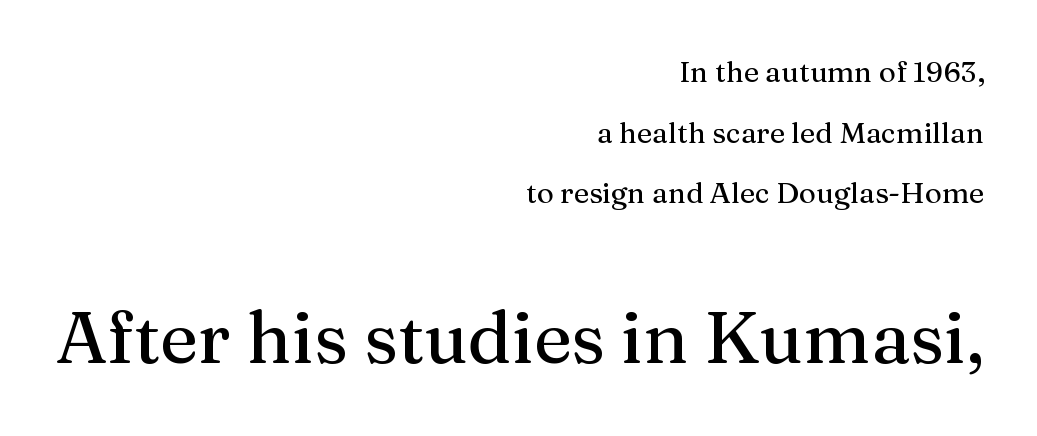
Q: Is the text italic (slanted)? A: No, it is upright.
Q: Is the typeface a serif or a sans-serif typeface? A: Serif.
Q: Is the text underlined? A: No.
Q: How is the paragraph aligned? A: Right-aligned.
Q: Is the spacing between letters normal or unusually wide? A: Normal.
Q: Is the spacing between lines tight, normal or loose? A: Loose.
Q: Which block of text is set in a larger size, the first (top) or the second (bottom)? A: The second (bottom) one.
Q: Width (condensed, normal, or wide)? A: Normal.
Q: Stroke contrast? A: Medium.
Q: x-height? A: Medium.
Q: Monospaced? A: No.
